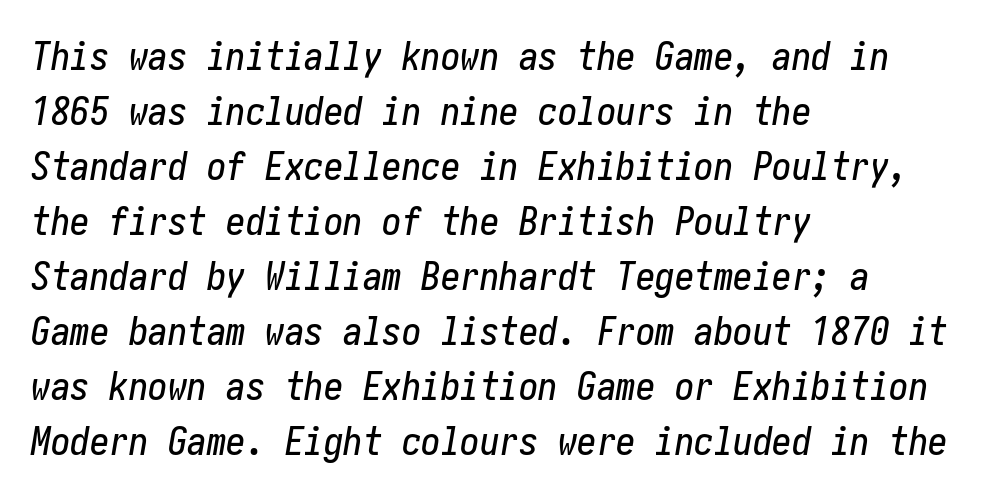
Q: Is the text italic (slanted)? A: Yes, it leans right by about 10 degrees.
Q: Is the text underlined? A: No.
Q: How is the paragraph aligned? A: Left-aligned.
Q: Is the spacing between letters normal or unusually wide? A: Normal.
Q: Is the spacing between lines tight, normal or loose? A: Normal.
Q: Width (condensed, normal, or wide)? A: Condensed.
Q: Stroke contrast? A: Low.
Q: x-height? A: Medium.
